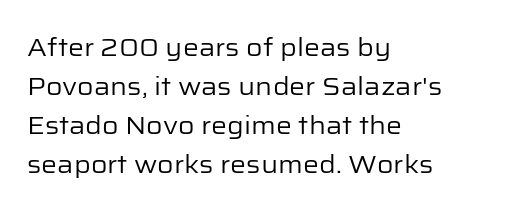
{"italic": "no", "bold": "no", "underline": "no", "align": "left", "line_spacing": "normal", "line_spacing_ratio": 1.56, "letter_spacing": "normal", "letter_spacing_em": 0.0, "glyph_px": 25}
